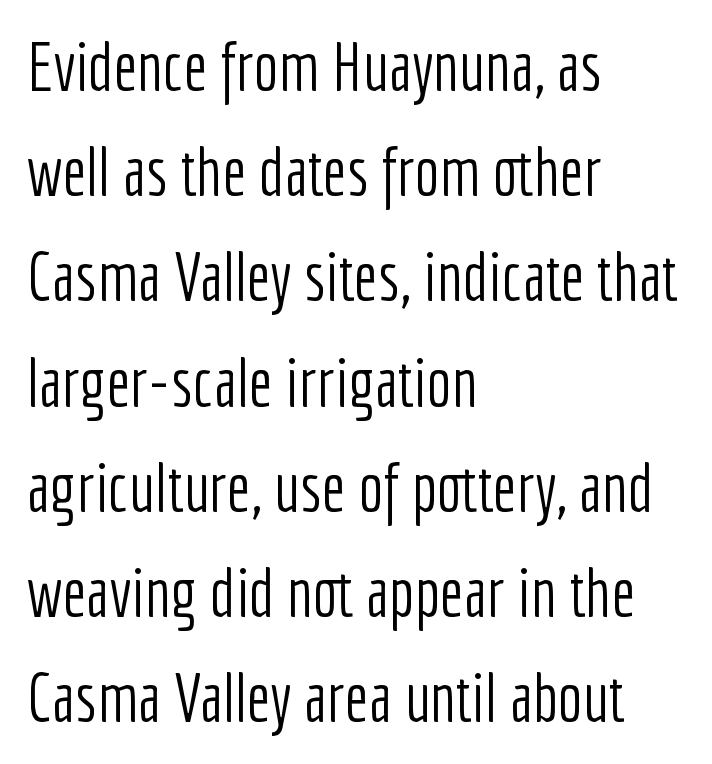
{"serif": "no", "italic": "no", "bold": "no", "weight": "light", "width": "condensed", "stroke_contrast": "low", "x_height": "medium", "monospaced": "no", "underline": "no", "align": "left", "line_spacing": "normal", "line_spacing_ratio": 1.57, "letter_spacing": "normal", "letter_spacing_em": 0.0, "glyph_px": 67}
